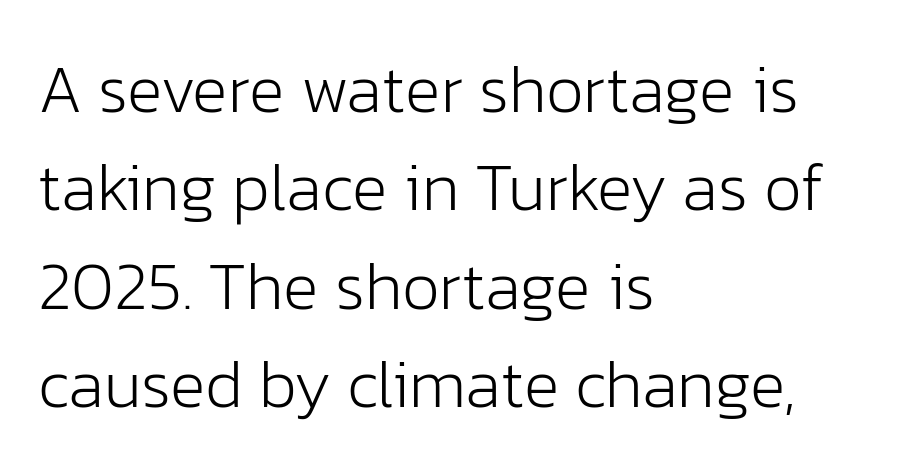
{"serif": "no", "italic": "no", "bold": "no", "weight": "light", "width": "normal", "stroke_contrast": "low", "x_height": "medium", "monospaced": "no", "underline": "no", "align": "left", "line_spacing": "normal", "line_spacing_ratio": 1.47, "letter_spacing": "normal", "letter_spacing_em": 0.0, "glyph_px": 67}
